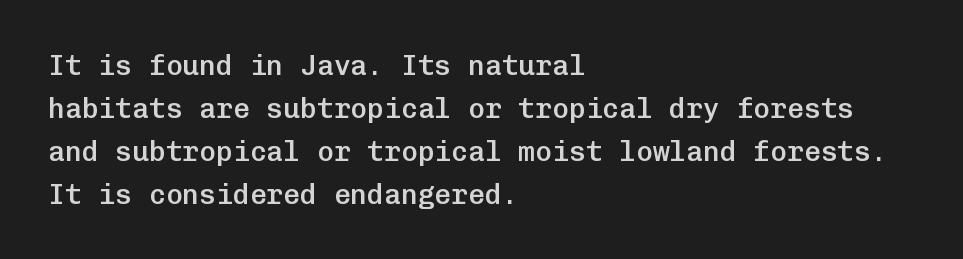
{"serif": "no", "italic": "no", "bold": "semi", "weight": "semibold", "width": "normal", "stroke_contrast": "low", "x_height": "medium", "monospaced": "yes", "underline": "no", "align": "left", "line_spacing": "normal", "line_spacing_ratio": 1.53, "letter_spacing": "normal", "letter_spacing_em": 0.0, "glyph_px": 28}
